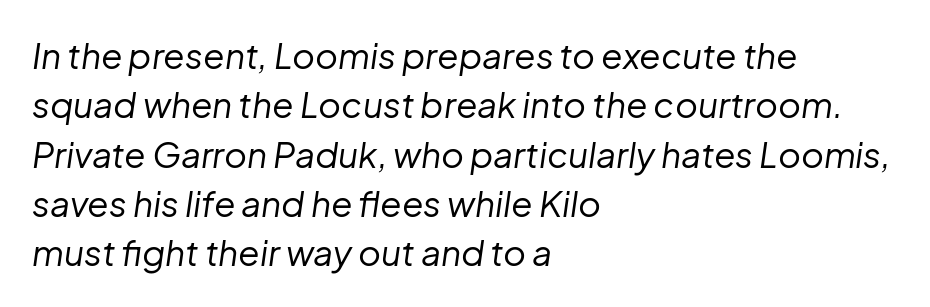
There is no visible air inserted between adjacent glyphs. Slant detected: the letters are inclined. Quick note: interline space is typical. The passage is arranged the way most books set body copy — flush left. No chunkiness to these letters — they're not bold. The strip under each line holds only bare page.
